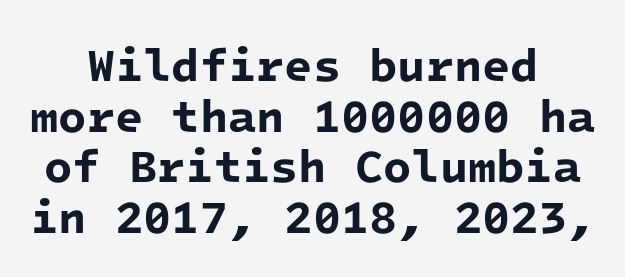
{"serif": "no", "bold": "yes", "weight": "bold", "width": "normal", "stroke_contrast": "low", "x_height": "medium", "monospaced": "yes", "underline": "no", "align": "center", "line_spacing": "tight", "line_spacing_ratio": 1.1, "letter_spacing": "normal", "letter_spacing_em": 0.0, "glyph_px": 46}
